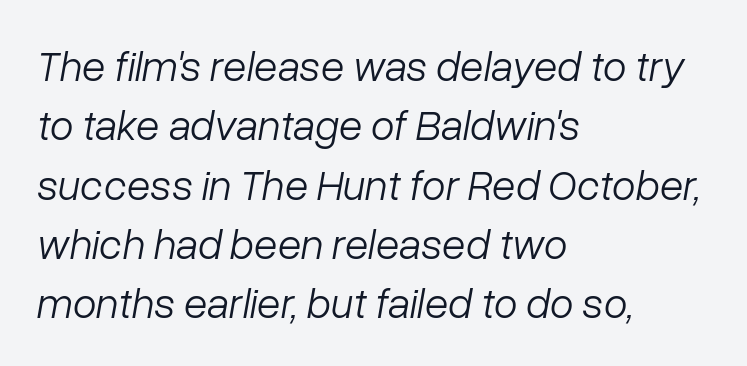
The image shows 43 px light type, italic (leaning right); set left-aligned, normal line spacing (1.38x), normal letter spacing, not underlined; low stroke contrast and a medium x-height.
